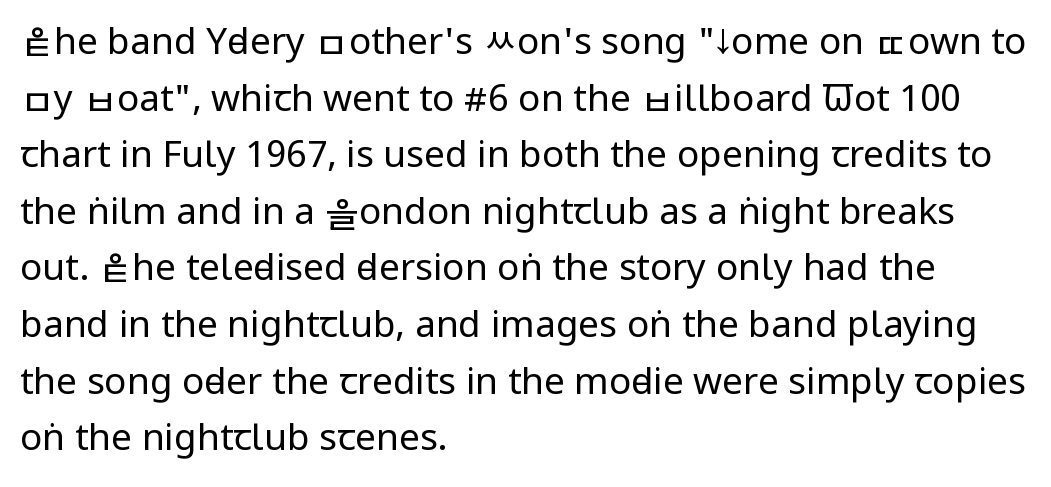
The image shows 37 px regular-weight, condensed sans-serif type, upright; set left-aligned, normal line spacing (1.53x), normal letter spacing, not underlined; low stroke contrast and a large x-height.
